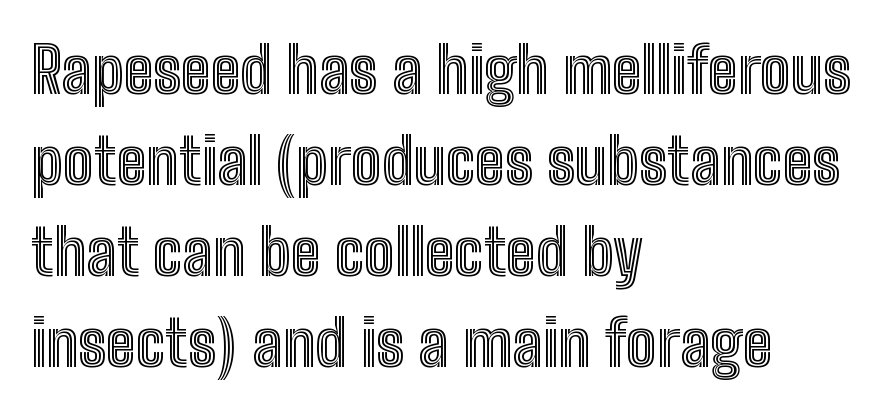
The image shows 64 px condensed type, upright; set left-aligned, normal line spacing (1.42x), normal letter spacing, not underlined; a medium x-height.
